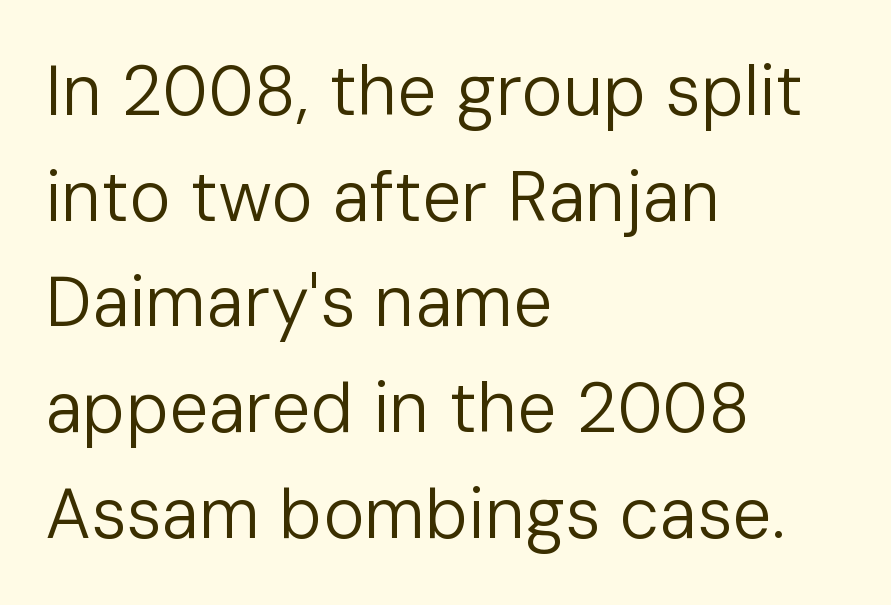
The ragged edge is on the right, which tells us the setting is flush left. Classification — sans serif. Words appear dense and cohesive because spacing is normal. The block of text has a typical density, with ordinary space between rows. Stems here are at most as thick as an everyday book face. Anything drawn beneath the words? Only blank space.
